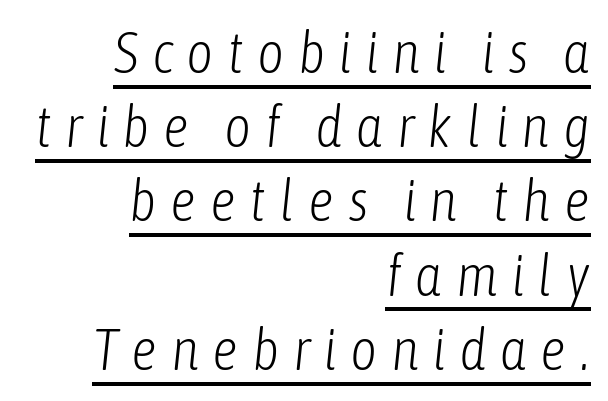
The image shows 58 px light, condensed type, italic (leaning right); set right-aligned, normal line spacing (1.28x), unusually wide letter spacing (+0.23 em), underlined; low stroke contrast and a medium x-height.
